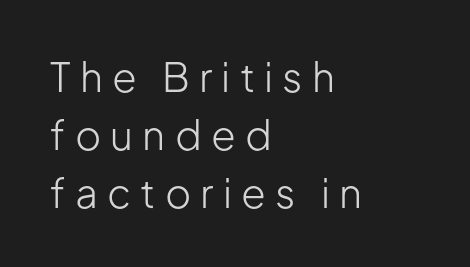
The image shows 40 px light sans-serif type, upright; set left-aligned, normal line spacing (1.45x), unusually wide letter spacing (+0.23 em), not underlined; low stroke contrast and a medium x-height.
